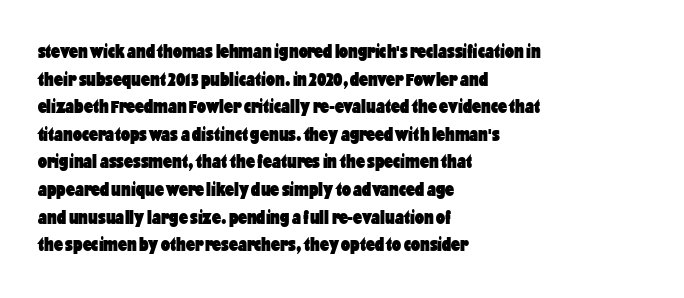
Q: Is the text bold? A: Yes.
Q: Is the text italic (slanted)? A: No, it is upright.
Q: Is the text underlined? A: No.
Q: How is the paragraph aligned? A: Left-aligned.
Q: Is the spacing between letters normal or unusually wide? A: Normal.
Q: Is the spacing between lines tight, normal or loose? A: Normal.
